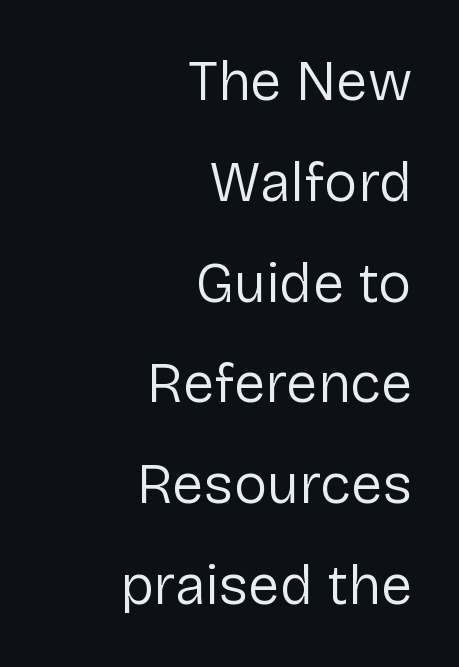
Q: Is the text bold? A: No.
Q: Is the text italic (slanted)? A: No, it is upright.
Q: Is the typeface a serif or a sans-serif typeface? A: Sans-serif.
Q: Is the text underlined? A: No.
Q: How is the paragraph aligned? A: Right-aligned.
Q: Is the spacing between letters normal or unusually wide? A: Normal.
Q: Width (condensed, normal, or wide)? A: Normal.
Q: Stroke contrast? A: Low.
Q: x-height? A: Medium.
Q: Monospaced? A: No.
